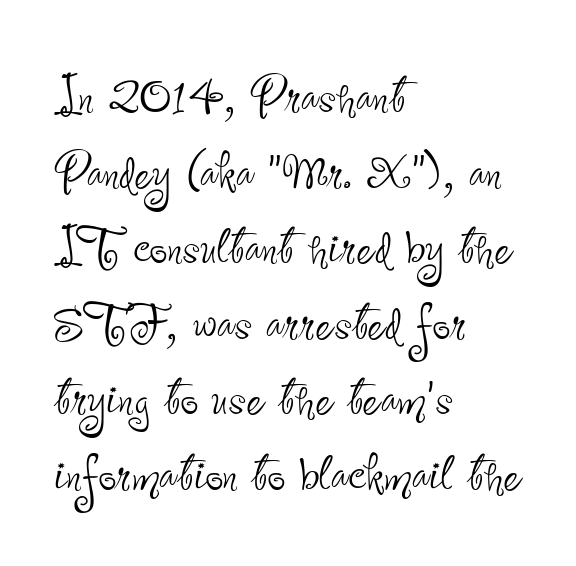
Q: Is the text bold? A: No.
Q: Is the text italic (slanted)? A: Yes.
Q: Is the typeface a serif or a sans-serif typeface? A: Sans-serif.
Q: Is the text underlined? A: No.
Q: How is the paragraph aligned? A: Left-aligned.
Q: Is the spacing between letters normal or unusually wide? A: Normal.
Q: Width (condensed, normal, or wide)? A: Condensed.
Q: Stroke contrast? A: Low.
Q: x-height? A: Small.
Q: Monospaced? A: No.
